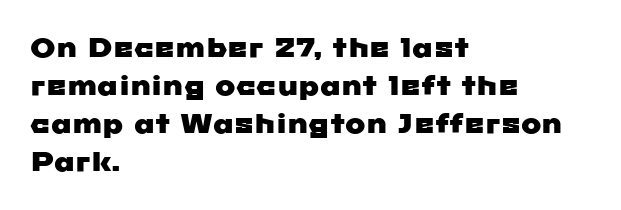
The image shows 27 px text type; set left-aligned, normal line spacing (1.41x), normal letter spacing, not underlined.
